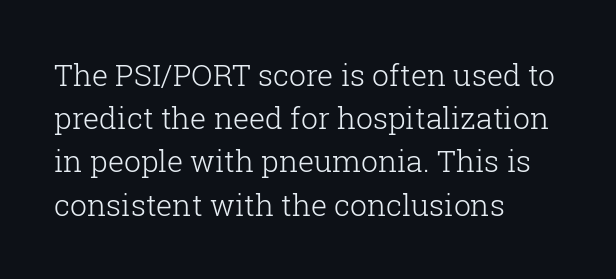
The image shows 30 px light serif type, upright; set left-aligned, normal line spacing (1.44x), normal letter spacing, not underlined; low stroke contrast and a medium x-height.
